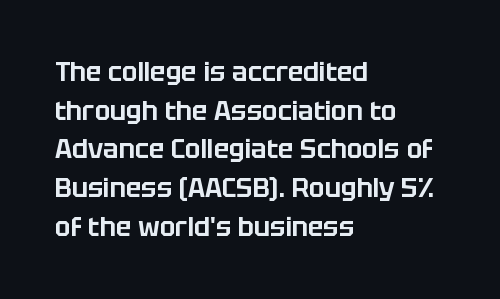
{"italic": "no", "underline": "no", "align": "left", "line_spacing": "normal", "line_spacing_ratio": 1.49, "letter_spacing": "normal", "letter_spacing_em": 0.0, "glyph_px": 26}
